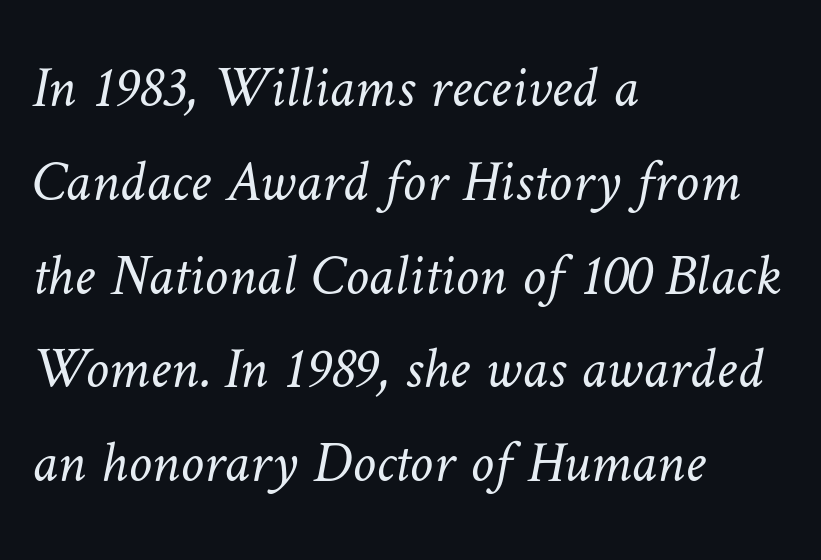
Words float on clear page, feet unadorned. The face used here is proportionally spaced, like ordinary book or web type. Regular leading. Tracking here is standard; glyphs follow each other at the usual distance. Unbolded letterforms with no extra heft. The passage is arranged the way most books set body copy — flush left.
